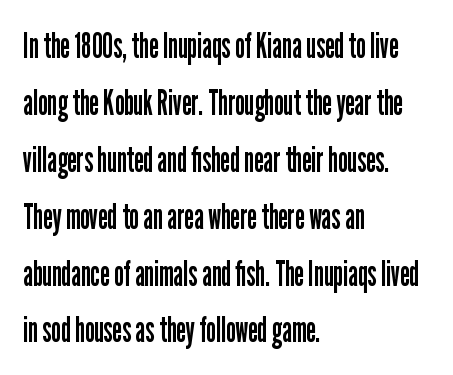
The image shows 36 px regular-weight, condensed sans-serif type, upright; set left-aligned, normal line spacing (1.58x), normal letter spacing, not underlined; low stroke contrast and a medium x-height.
